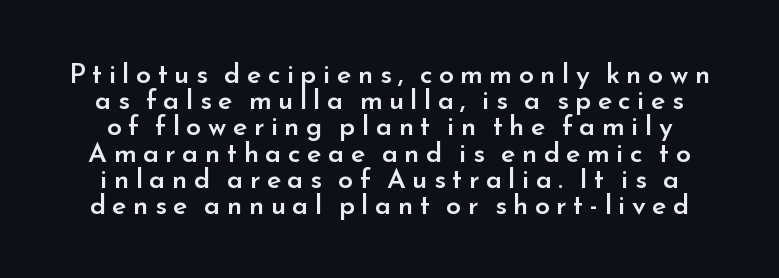
{"italic": "no", "bold": "semi", "underline": "no", "line_spacing": "tight", "line_spacing_ratio": 0.97, "letter_spacing": "wide", "letter_spacing_em": 0.24, "glyph_px": 27}
